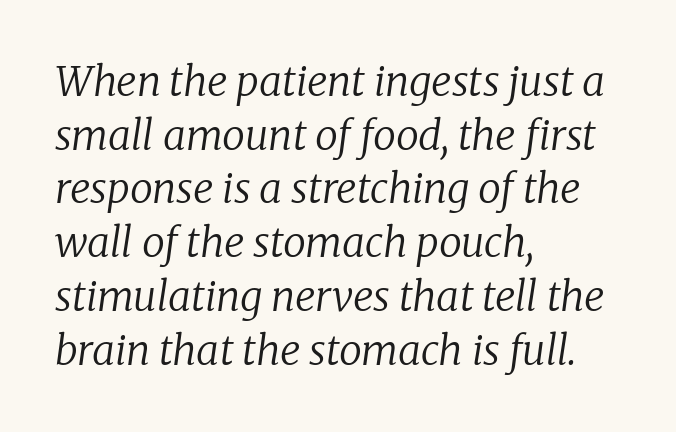
{"serif": "yes", "italic": "yes", "lean": "right", "slant_degrees": 8, "bold": "no", "weight": "regular", "width": "normal", "stroke_contrast": "low", "x_height": "medium", "monospaced": "no", "underline": "no", "align": "left", "line_spacing": "normal", "line_spacing_ratio": 1.31, "letter_spacing": "normal", "letter_spacing_em": 0.0, "glyph_px": 41}
